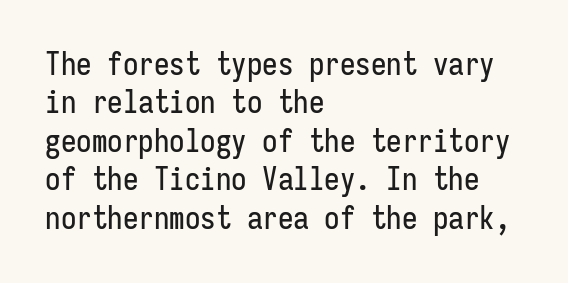
The image shows 31 px condensed sans-serif type, upright, monospaced; set left-aligned, line spacing 1.24x, normal letter spacing, not underlined; low stroke contrast and a medium x-height.
